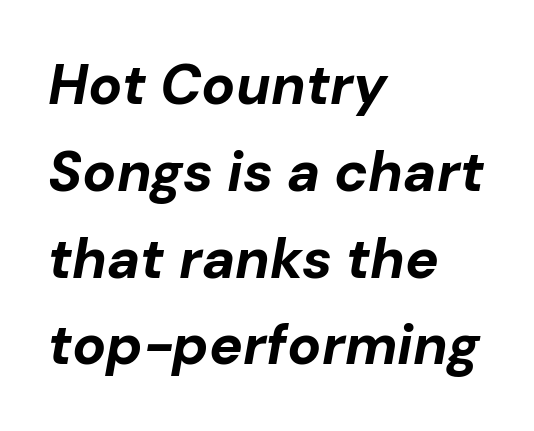
The letters advance in unequal steps, a hallmark of proportional type. Evenly set lines give the paragraph a standard silhouette. Set as a true bold cut, around the 700 mark. Casual observation: everything's shoved over to the left.
